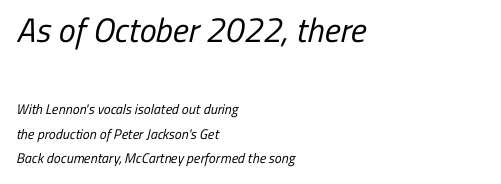
{"serif": "no", "bold": "no", "weight": "regular", "width": "condensed", "stroke_contrast": "low", "x_height": "medium", "monospaced": "no", "underline": "no", "align": "left", "line_spacing_ratio": 1.76, "letter_spacing": "normal", "letter_spacing_em": 0.0, "larger_block": "first", "size_ratio": 2.43, "glyph_px": 34}
